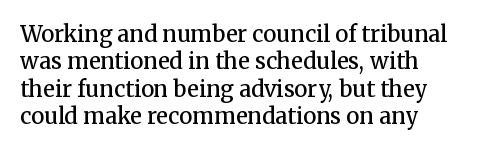
Horizontal bands of white between lines are of average thickness. The rendering keeps characters at their native spacing. The rendering anchors every line to the left-hand side. The type sits square on the baseline with zero lean.
